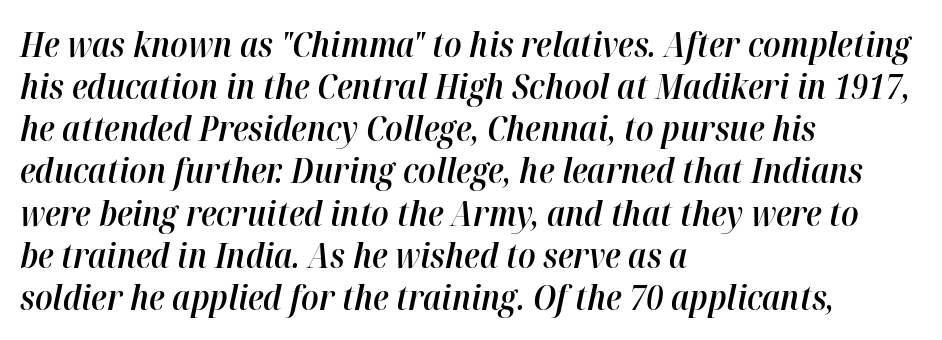
These lines are rendered in a variable-pitch font. Look at the tracking — it's just the regular setting, nothing added. Stroke thickness is moderately raised; the sample reads as semibold. A typesetter would mark this as italic.
